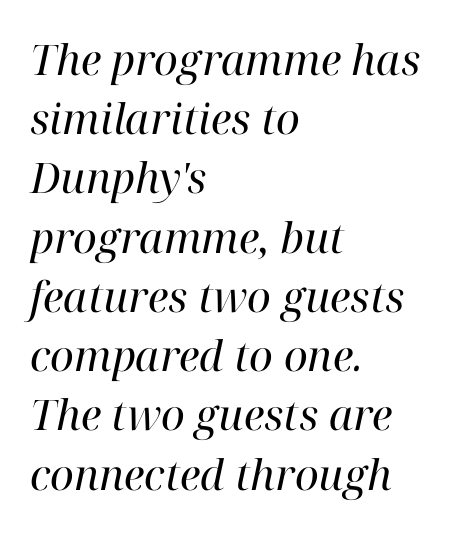
The image shows 42 px regular-weight serif type, italic (leaning right); set left-aligned, normal line spacing (1.41x), normal letter spacing, not underlined; high stroke contrast and a medium x-height.
